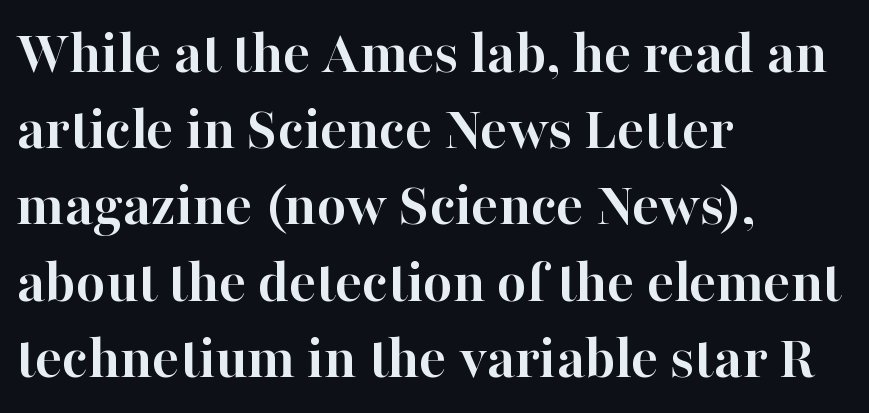
{"serif": "yes", "italic": "no", "bold": "yes", "weight": "semibold", "width": "normal", "stroke_contrast": "high", "x_height": "medium", "monospaced": "no", "underline": "no", "align": "left", "line_spacing_ratio": 1.21, "letter_spacing": "normal", "letter_spacing_em": 0.0, "glyph_px": 63}
